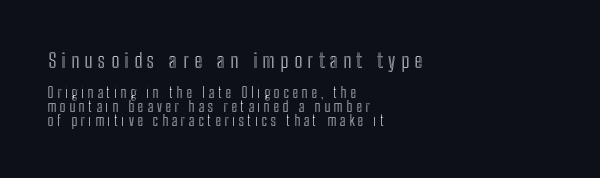
{"italic": "no", "underline": "no", "align": "left", "line_spacing": "tight", "line_spacing_ratio": 1.01, "letter_spacing": "wide", "letter_spacing_em": 0.27, "larger_block": "first", "size_ratio": 1.43, "glyph_px": 20}
